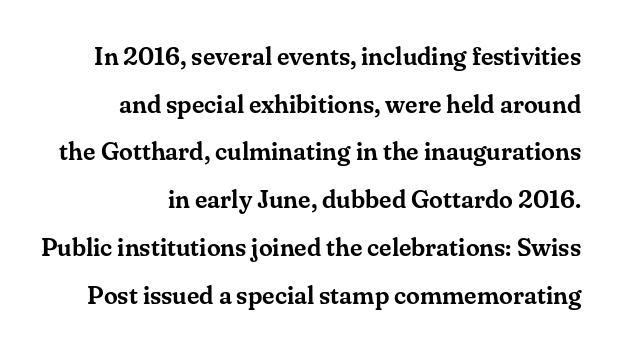
The string is rendered with underlining switched off. The passage shown has conventional tracking throughout. Italic: no, the glyphs are upright roman. A typesetter would call this leading open, well beyond the default.
